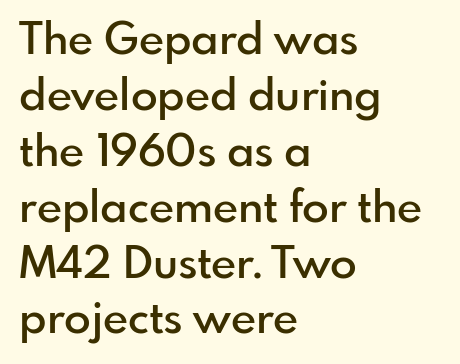
The image shows 44 px semibold sans-serif type, upright; set left-aligned, normal line spacing (1.27x), normal letter spacing, not underlined; low stroke contrast and a small x-height.
